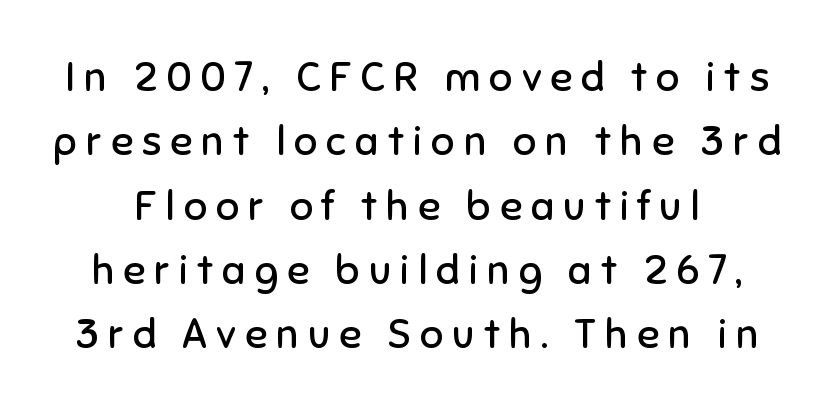
Q: Is the text bold? A: No.
Q: Is the text italic (slanted)? A: No, it is upright.
Q: Is the typeface a serif or a sans-serif typeface? A: Sans-serif.
Q: Is the text underlined? A: No.
Q: Is the spacing between letters normal or unusually wide? A: Unusually wide.
Q: Is the spacing between lines tight, normal or loose? A: Normal.
Q: Width (condensed, normal, or wide)? A: Normal.
Q: Stroke contrast? A: Low.
Q: x-height? A: Medium.
Q: Monospaced? A: No.
